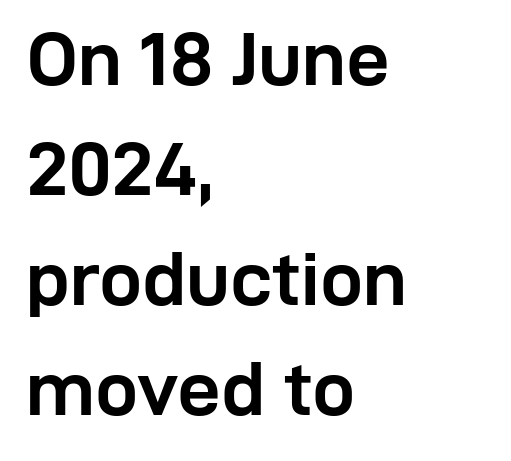
{"serif": "no", "italic": "no", "bold": "yes", "weight": "semibold", "width": "normal", "stroke_contrast": "low", "x_height": "medium", "monospaced": "no", "underline": "no", "align": "left", "line_spacing": "normal", "line_spacing_ratio": 1.43, "letter_spacing": "normal", "letter_spacing_em": 0.0, "glyph_px": 77}
